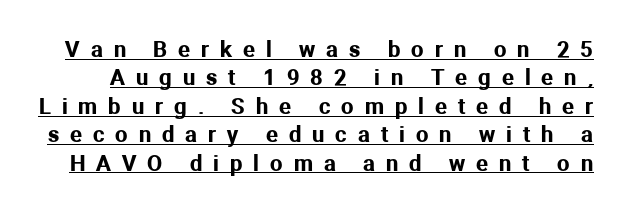
Q: Is the text italic (slanted)? A: No, it is upright.
Q: Is the text underlined? A: Yes.
Q: Is the spacing between letters normal or unusually wide? A: Unusually wide.
Q: Is the spacing between lines tight, normal or loose? A: Normal.
